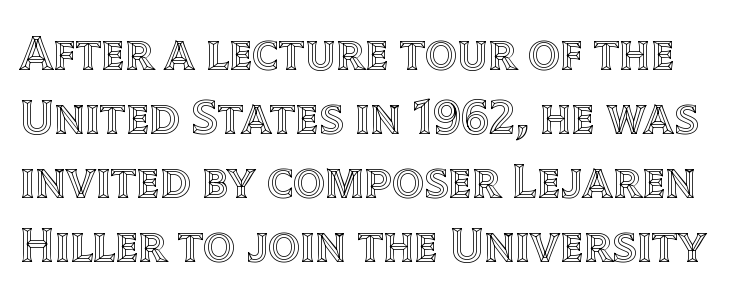
The image shows 50 px text type, upright; set normal line spacing (1.28x), normal letter spacing, not underlined; a large x-height.
